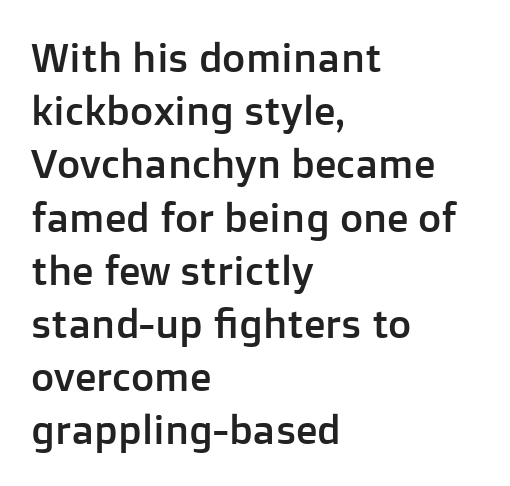
Q: Is the text italic (slanted)? A: No, it is upright.
Q: Is the typeface a serif or a sans-serif typeface? A: Sans-serif.
Q: Is the text underlined? A: No.
Q: How is the paragraph aligned? A: Left-aligned.
Q: Is the spacing between letters normal or unusually wide? A: Normal.
Q: Is the spacing between lines tight, normal or loose? A: Normal.
Q: Width (condensed, normal, or wide)? A: Normal.
Q: Stroke contrast? A: Low.
Q: x-height? A: Medium.
Q: Monospaced? A: No.
